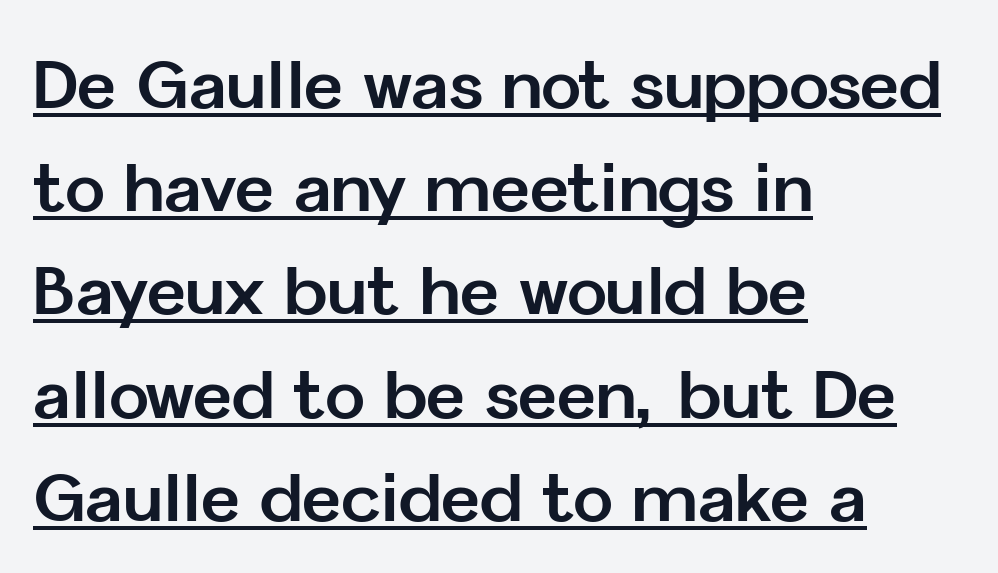
The image shows 67 px bold sans-serif type, upright; set left-aligned, normal line spacing (1.54x), normal letter spacing, underlined; low stroke contrast and a medium x-height.
